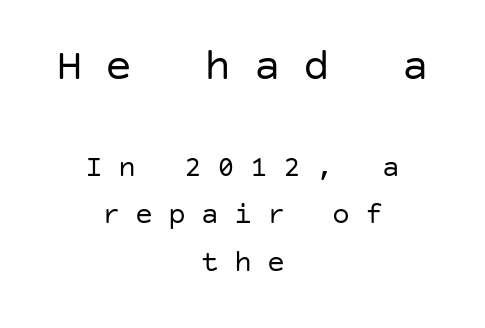
Q: Is the text bold? A: No.
Q: Is the text italic (slanted)? A: No, it is upright.
Q: Is the typeface a serif or a sans-serif typeface? A: Sans-serif.
Q: Is the text underlined? A: No.
Q: How is the paragraph aligned? A: Centered.
Q: Is the spacing between letters normal or unusually wide? A: Unusually wide.
Q: Is the spacing between lines tight, normal or loose? A: Normal.
Q: Which block of text is set in a larger size, the first (top) or the second (bottom)? A: The first (top) one.
Q: Width (condensed, normal, or wide)? A: Normal.
Q: Stroke contrast? A: Low.
Q: x-height? A: Large.
